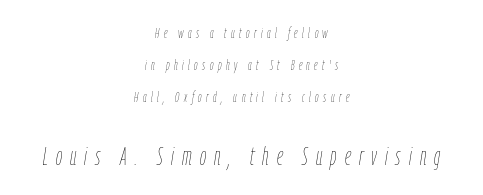
The image shows 25 px text type, italic (leaning right); set centered, loose line spacing (2.28x), unusually wide letter spacing (+0.32 em), not underlined; the second (bottom) block is 1.79x larger.
